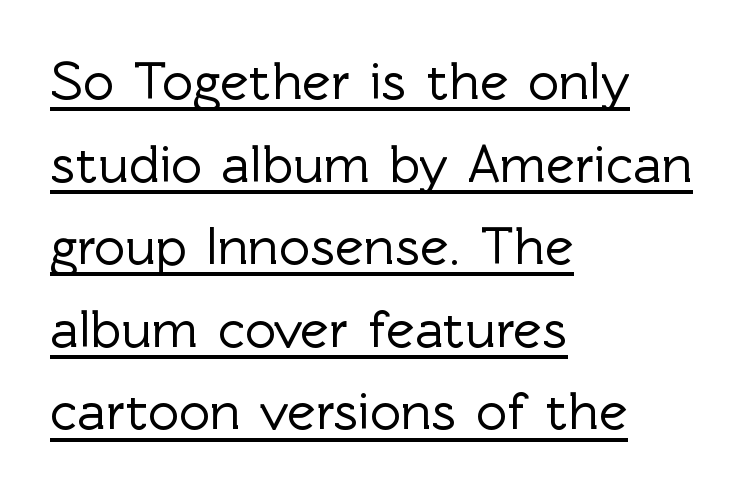
{"serif": "no", "italic": "no", "width": "normal", "x_height": "medium", "monospaced": "no", "underline": "yes", "align": "left", "line_spacing": "normal", "line_spacing_ratio": 1.53, "letter_spacing": "normal", "letter_spacing_em": 0.0, "glyph_px": 54}
